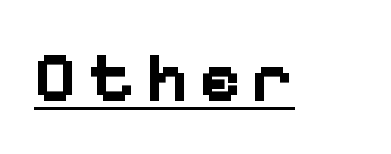
Q: Is the text bold? A: Yes.
Q: Is the text italic (slanted)? A: No, it is upright.
Q: Is the typeface a serif or a sans-serif typeface? A: Sans-serif.
Q: Is the text underlined? A: Yes.
Q: Width (condensed, normal, or wide)? A: Normal.
Q: Stroke contrast? A: Low.
Q: x-height? A: Medium.
Q: Monospaced? A: No.
